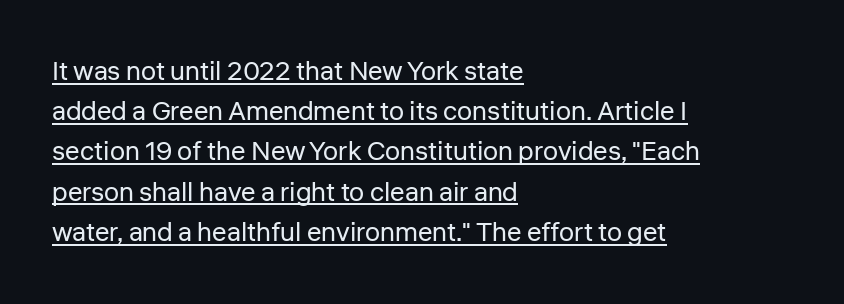
Observe the ordinary spacing: letters are neighbours, not strangers. Ascenders rise straight up at ninety degrees. Emphasis is given by a line drawn under the lettering. A quiet, ordinary-to-light weight characterises the typeface. These lines are set flush left with a ragged right edge. Quick note: interline space is typical.
